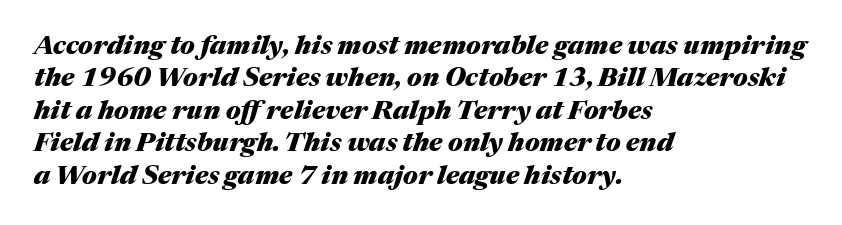
Strong, thick strokes mark this as bold type. Visually the block forms a straight wall on the left and a jagged coastline on the right. The typography opts for an oblique posture over an upright one. Is there much room between lines? A standard amount, neither cramped nor airy.
